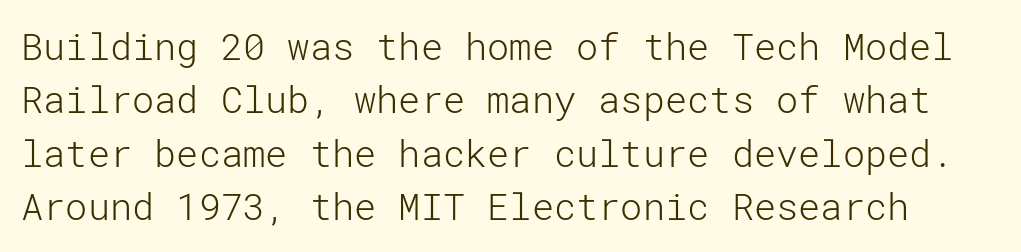
The text was rendered using a sans face with plain stroke endings. These lines sit exactly where default settings would place them. Clear beneath every line of the passage. It's the straight-up-and-down kind of type. Vertical stems look standard width or narrower in stroke.
